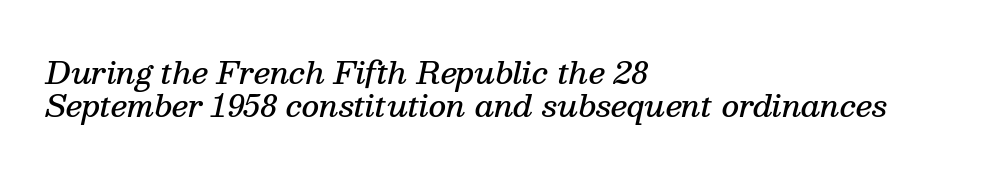
The rendering uses natural spacing where letterforms have individual widths. The sample has been set in demibold, a notch under bold. Looking at the ascenders, they clearly lean. The characters display serif detailing at their extremities. The string is rendered with underlining switched off. What's the leading like? Squeezed, with rows nearly overlapping.
